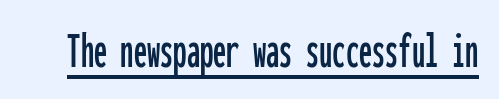
The image shows 53 px condensed sans-serif type, upright, monospaced; set normal letter spacing, underlined; low stroke contrast and a medium x-height.
